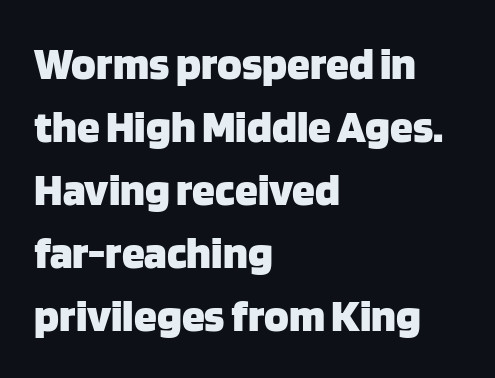
The image shows 46 px heavy sans-serif type, upright; set left-aligned, normal line spacing (1.37x), normal letter spacing, not underlined; low stroke contrast and a large x-height.
